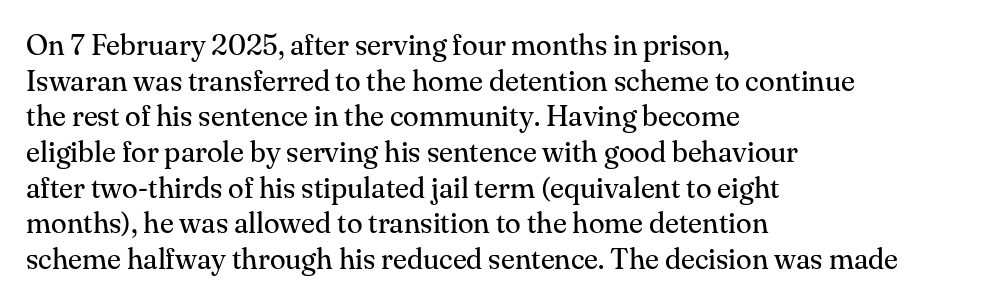
Q: Is the text bold? A: No.
Q: Is the text italic (slanted)? A: No, it is upright.
Q: Is the typeface a serif or a sans-serif typeface? A: Serif.
Q: Is the text underlined? A: No.
Q: How is the paragraph aligned? A: Left-aligned.
Q: Is the spacing between letters normal or unusually wide? A: Normal.
Q: Width (condensed, normal, or wide)? A: Normal.
Q: Stroke contrast? A: Medium.
Q: x-height? A: Small.
Q: Monospaced? A: No.
